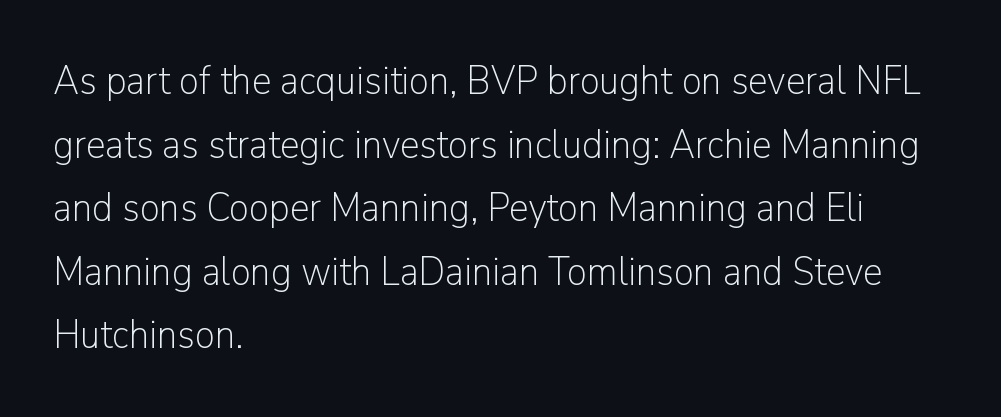
Q: Is the text bold? A: No.
Q: Is the text italic (slanted)? A: No, it is upright.
Q: Is the typeface a serif or a sans-serif typeface? A: Sans-serif.
Q: Is the text underlined? A: No.
Q: How is the paragraph aligned? A: Left-aligned.
Q: Is the spacing between letters normal or unusually wide? A: Normal.
Q: Is the spacing between lines tight, normal or loose? A: Normal.
Q: Width (condensed, normal, or wide)? A: Normal.
Q: Stroke contrast? A: Low.
Q: x-height? A: Medium.
Q: Monospaced? A: No.
